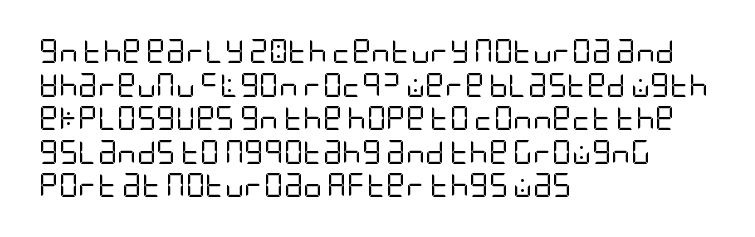
Q: Is the text bold? A: No.
Q: Is the text italic (slanted)? A: No, it is upright.
Q: Is the text underlined? A: No.
Q: How is the paragraph aligned? A: Left-aligned.
Q: Is the spacing between letters normal or unusually wide? A: Normal.
Q: Is the spacing between lines tight, normal or loose? A: Normal.
